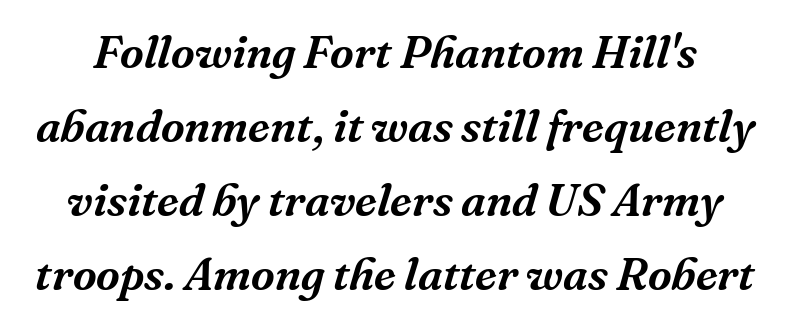
{"serif": "yes", "italic": "yes", "lean": "right", "slant_degrees": 16, "width": "normal", "stroke_contrast": "medium", "x_height": "medium", "monospaced": "no", "underline": "no", "line_spacing": "normal", "line_spacing_ratio": 1.61, "letter_spacing": "normal", "letter_spacing_em": 0.0, "glyph_px": 46}
